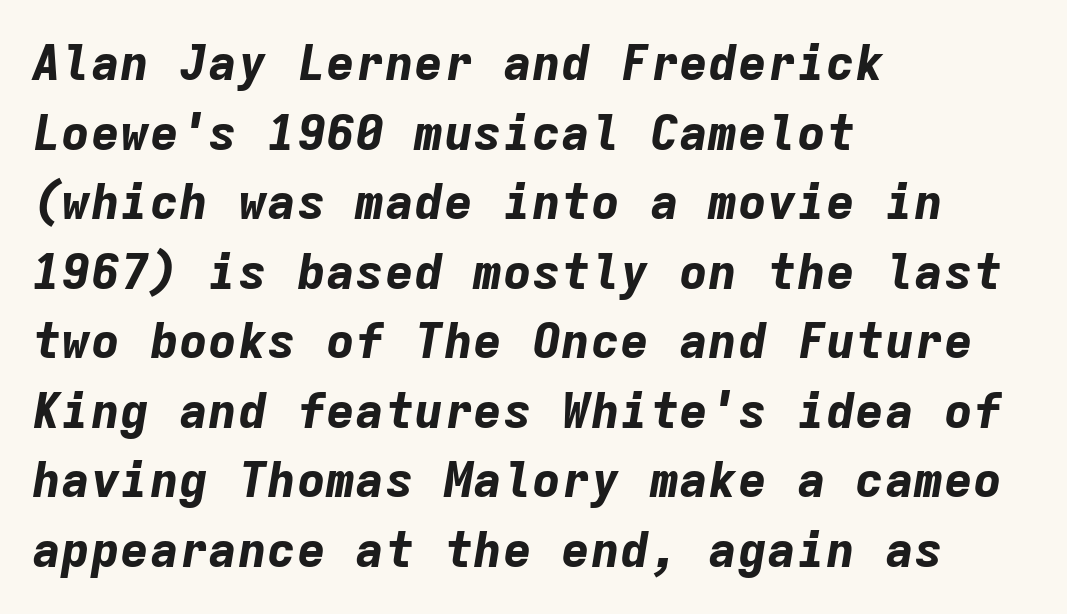
Q: Is the text bold? A: Yes.
Q: Is the text italic (slanted)? A: Yes, it leans right by about 9 degrees.
Q: Is the text underlined? A: No.
Q: How is the paragraph aligned? A: Left-aligned.
Q: Is the spacing between letters normal or unusually wide? A: Normal.
Q: Is the spacing between lines tight, normal or loose? A: Normal.
Q: Width (condensed, normal, or wide)? A: Normal.
Q: Stroke contrast? A: Low.
Q: x-height? A: Medium.
Q: Monospaced? A: Yes.
